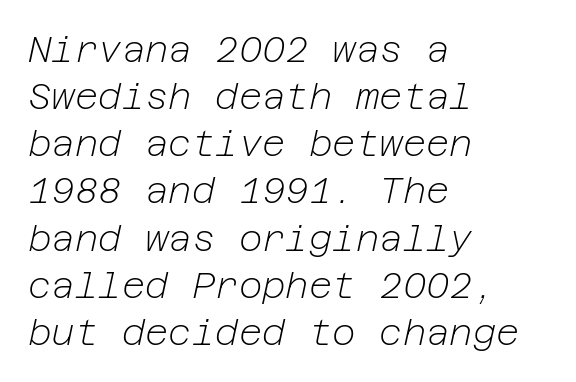
{"italic": "yes", "lean": "right", "slant_degrees": 12, "bold": "no", "weight": "light", "width": "normal", "stroke_contrast": "low", "x_height": "medium", "underline": "no", "align": "left", "line_spacing": "normal", "line_spacing_ratio": 1.31, "letter_spacing": "normal", "letter_spacing_em": 0.0, "glyph_px": 36}
